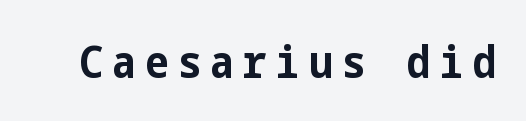
Q: Is the text bold? A: Yes.
Q: Is the text italic (slanted)? A: No, it is upright.
Q: Is the typeface a serif or a sans-serif typeface? A: Sans-serif.
Q: Is the text underlined? A: No.
Q: Is the spacing between letters normal or unusually wide? A: Unusually wide.
Q: Width (condensed, normal, or wide)? A: Condensed.
Q: Stroke contrast? A: Low.
Q: x-height? A: Medium.
